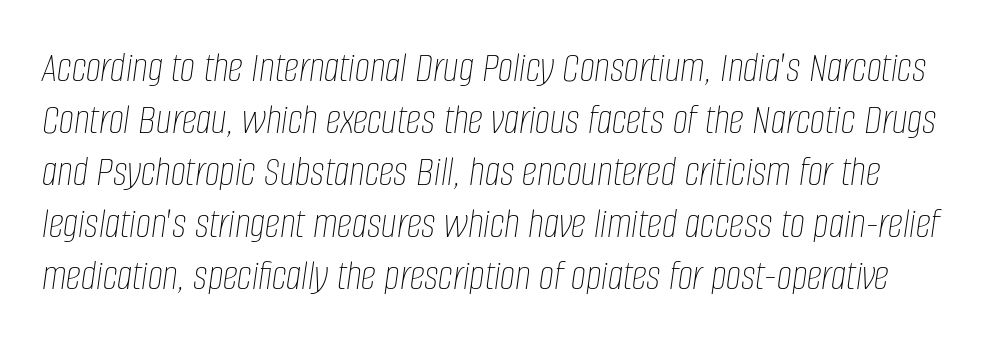
The image shows 43 px thin, condensed type, italic (leaning right); set line spacing 1.21x, normal letter spacing, not underlined; low stroke contrast and a large x-height.
